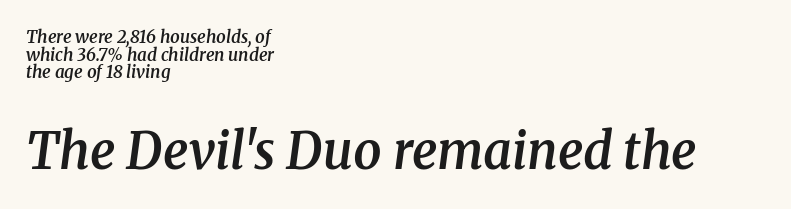
{"serif": "yes", "italic": "yes", "lean": "right", "slant_degrees": 8, "bold": "semi", "weight": "semibold", "width": "normal", "stroke_contrast": "medium", "x_height": "medium", "monospaced": "no", "underline": "no", "align": "left", "line_spacing": "tight", "line_spacing_ratio": 1.03, "letter_spacing": "normal", "letter_spacing_em": 0.0, "larger_block": "second", "size_ratio": 2.94, "glyph_px": 50}
